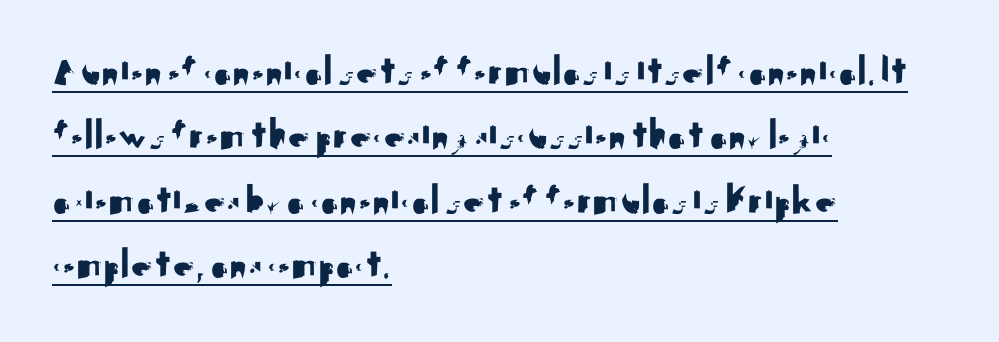
{"serif": "no", "italic": "no", "width": "normal", "stroke_contrast": "medium", "x_height": "small", "monospaced": "no", "underline": "yes", "align": "left", "line_spacing": "normal", "line_spacing_ratio": 1.5, "letter_spacing": "normal", "letter_spacing_em": 0.0, "glyph_px": 43}
